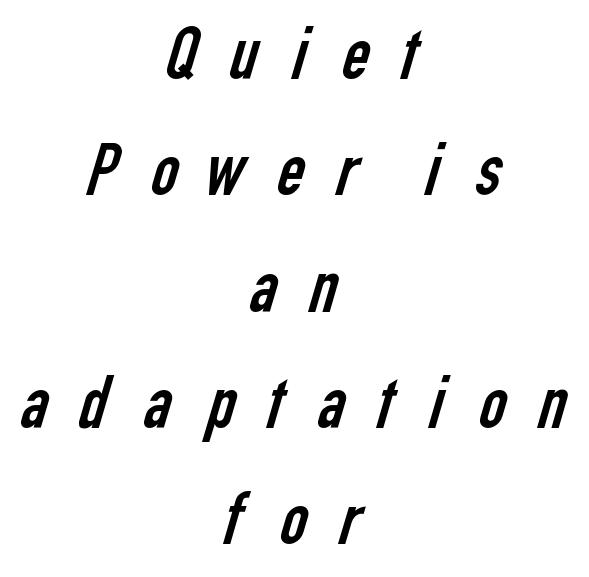
The image shows 76 px regular-weight, condensed sans-serif type; set centered, normal line spacing (1.53x), unusually wide letter spacing (+0.31 em), not underlined; low stroke contrast and a medium x-height.
